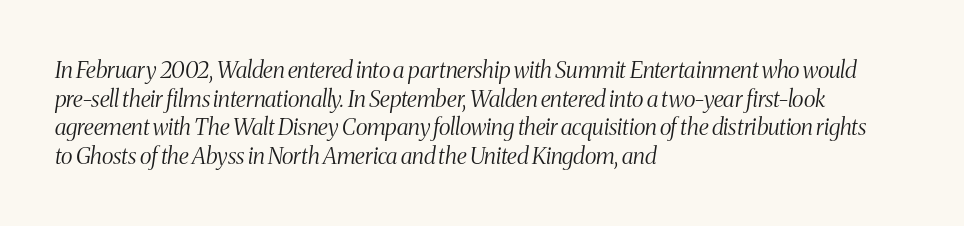
{"italic": "yes", "lean": "right", "slant_degrees": 8, "bold": "no", "underline": "no", "align": "left", "line_spacing_ratio": 1.24, "letter_spacing": "normal", "letter_spacing_em": 0.0, "glyph_px": 23}
